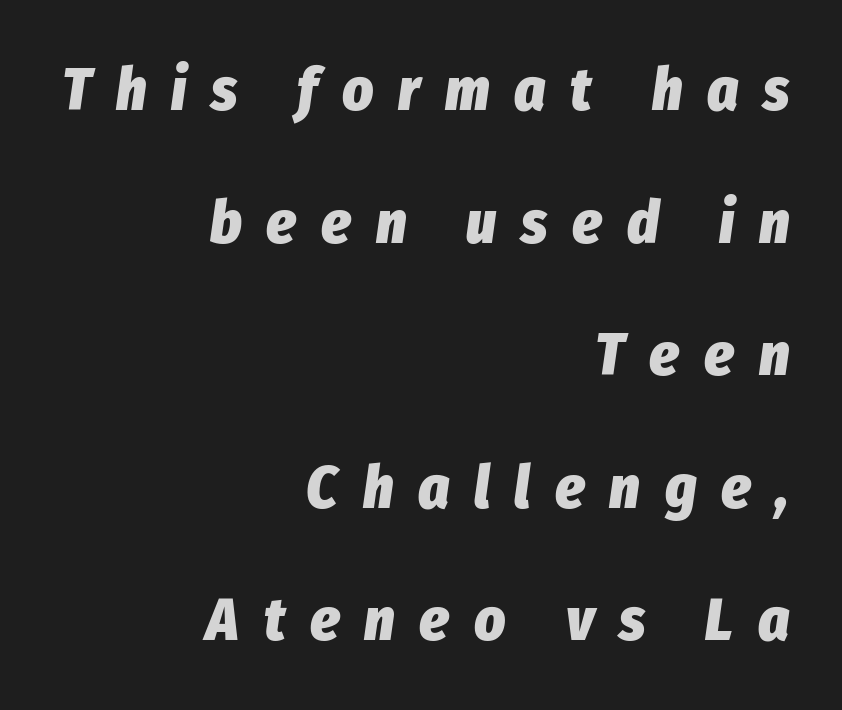
The letterforms stand isolated, each surrounded by extra space. Interline gaps are noticeably wide in this sample. A typesetter would call this proportional, since set widths differ per character. Its strokes are broad and dark, the hallmark of bold type. All the whitespace from short lines collects on the left.
